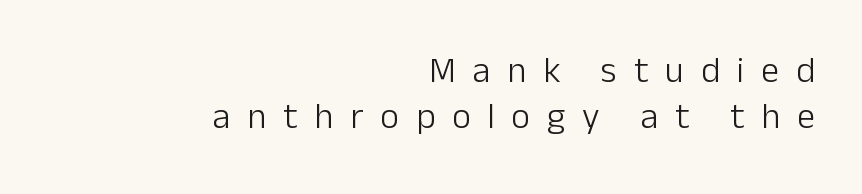
Q: Is the text bold? A: No.
Q: Is the text italic (slanted)? A: No, it is upright.
Q: Is the typeface a serif or a sans-serif typeface? A: Sans-serif.
Q: Is the text underlined? A: No.
Q: How is the paragraph aligned? A: Right-aligned.
Q: Is the spacing between letters normal or unusually wide? A: Unusually wide.
Q: Is the spacing between lines tight, normal or loose? A: Normal.
Q: Width (condensed, normal, or wide)? A: Normal.
Q: Stroke contrast? A: Low.
Q: x-height? A: Medium.
Q: Monospaced? A: No.
